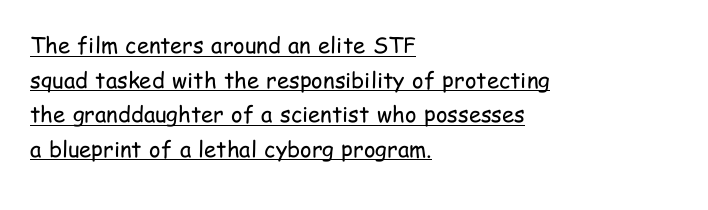
Q: Is the text bold? A: No.
Q: Is the text italic (slanted)? A: No, it is upright.
Q: Is the text underlined? A: Yes.
Q: How is the paragraph aligned? A: Left-aligned.
Q: Is the spacing between letters normal or unusually wide? A: Normal.
Q: Is the spacing between lines tight, normal or loose? A: Normal.
